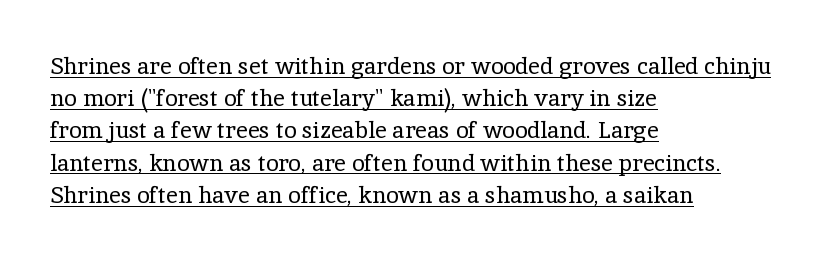
The image shows 23 px text type, upright; set left-aligned, normal line spacing (1.4x), normal letter spacing, underlined.
